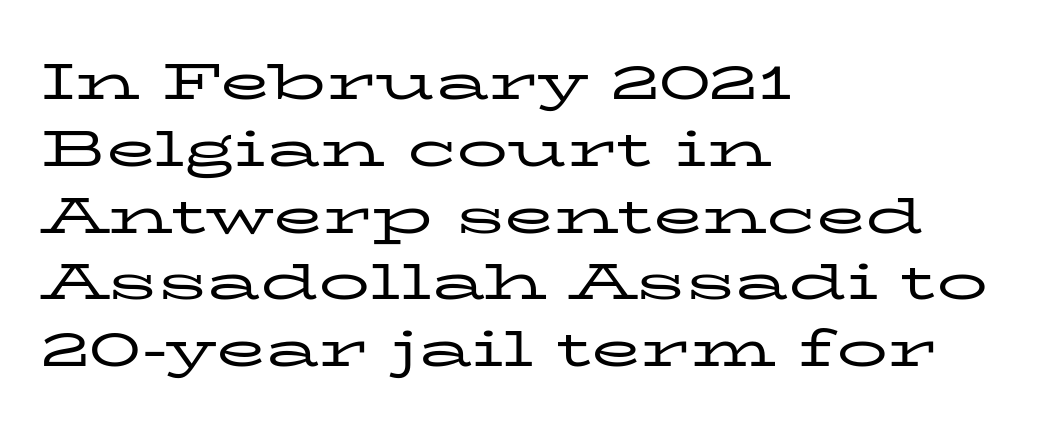
{"serif": "yes", "italic": "no", "bold": "no", "weight": "regular", "width": "wide", "stroke_contrast": "low", "x_height": "medium", "monospaced": "no", "underline": "no", "align": "left", "line_spacing": "normal", "line_spacing_ratio": 1.31, "letter_spacing": "normal", "letter_spacing_em": 0.0, "glyph_px": 51}
